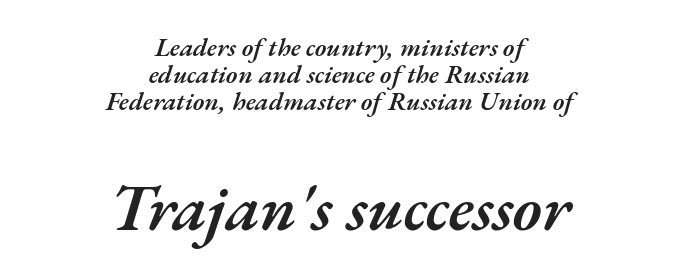
The image shows 66 px semibold type, italic (leaning right); set centered, tight line spacing (1.04x), normal letter spacing, not underlined; the second (bottom) block is 2.54x larger; medium stroke contrast and a small x-height.
